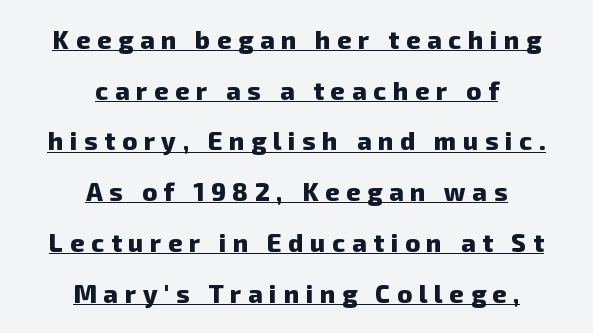
{"bold": "yes", "underline": "yes", "align": "center", "line_spacing": "loose", "line_spacing_ratio": 2.03, "letter_spacing": "wide", "letter_spacing_em": 0.27, "glyph_px": 25}
